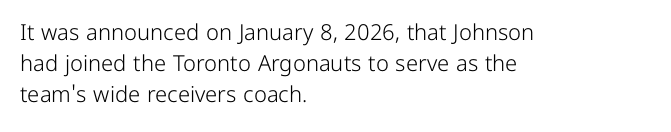
Q: Is the text bold? A: No.
Q: Is the text italic (slanted)? A: No, it is upright.
Q: Is the text underlined? A: No.
Q: How is the paragraph aligned? A: Left-aligned.
Q: Is the spacing between letters normal or unusually wide? A: Normal.
Q: Is the spacing between lines tight, normal or loose? A: Normal.
